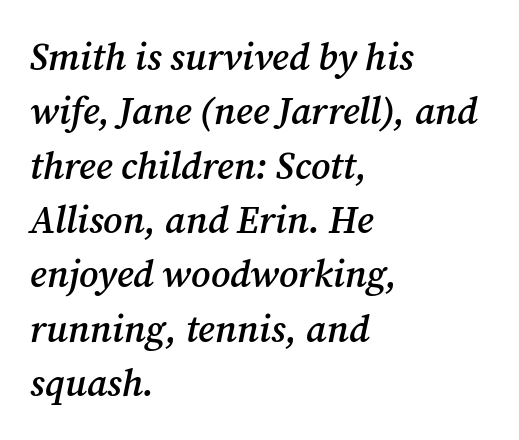
The horizontal fit of the characters is conventional and even. A somewhat darkened texture: the type is semibold rather than bold. Every character sits at an angle, as italics do. Compared with a centered layout, this one pins lines to the left instead.
